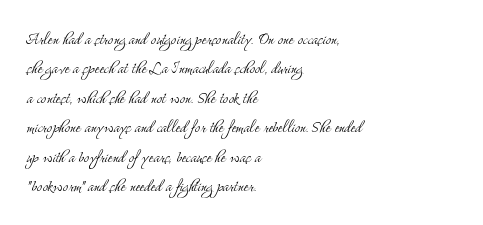
Look at the tracking — it's just the regular setting, nothing added. This sample keeps an unexceptional amount of space between lines. Each row of text sits above clean, open space. Ink coverage per letter is moderate at most. This rendering uses left alignment, leaving the right contour irregular.
